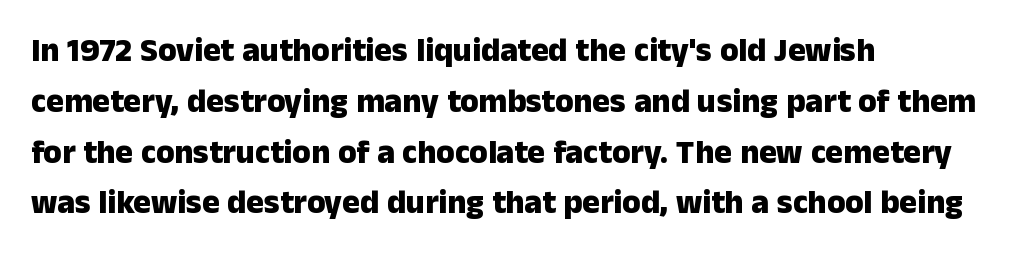
Q: Is the text bold? A: Yes.
Q: Is the text italic (slanted)? A: No, it is upright.
Q: Is the typeface a serif or a sans-serif typeface? A: Sans-serif.
Q: Is the text underlined? A: No.
Q: How is the paragraph aligned? A: Left-aligned.
Q: Is the spacing between letters normal or unusually wide? A: Normal.
Q: Is the spacing between lines tight, normal or loose? A: Normal.
Q: Width (condensed, normal, or wide)? A: Normal.
Q: Stroke contrast? A: Low.
Q: x-height? A: Medium.
Q: Monospaced? A: No.
